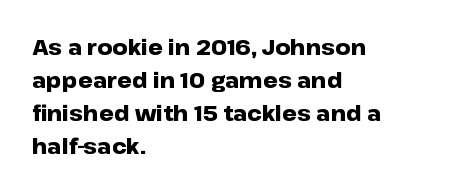
Q: Is the text bold? A: Yes.
Q: Is the text italic (slanted)? A: No, it is upright.
Q: Is the text underlined? A: No.
Q: How is the paragraph aligned? A: Left-aligned.
Q: Is the spacing between letters normal or unusually wide? A: Normal.
Q: Is the spacing between lines tight, normal or loose? A: Normal.
